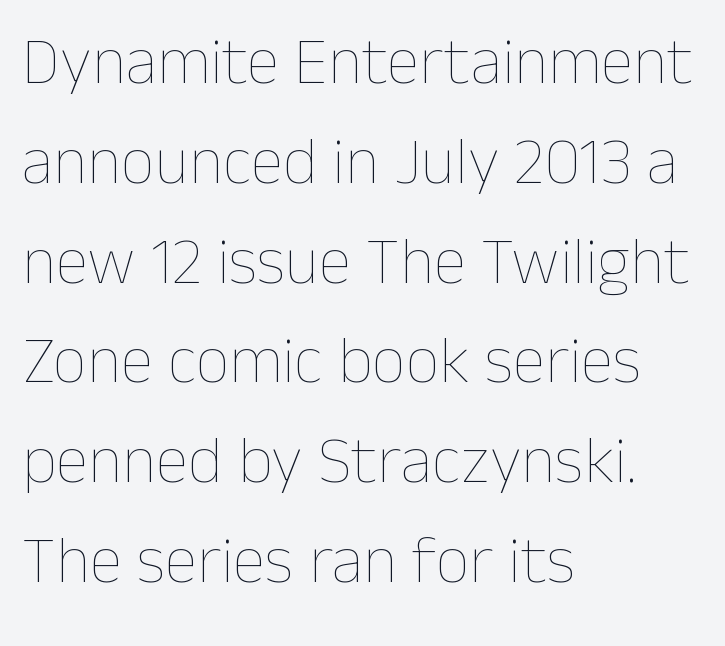
The image shows 67 px thin type, upright; set left-aligned, normal line spacing (1.49x), normal letter spacing, not underlined; low stroke contrast and a medium x-height.
